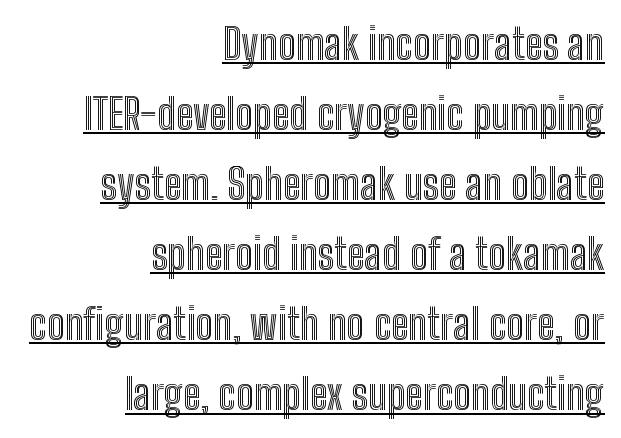
Q: Is the text italic (slanted)? A: No, it is upright.
Q: Is the text underlined? A: Yes.
Q: How is the paragraph aligned? A: Right-aligned.
Q: Is the spacing between letters normal or unusually wide? A: Normal.
Q: Is the spacing between lines tight, normal or loose? A: Normal.
Q: Width (condensed, normal, or wide)? A: Condensed.
Q: x-height? A: Medium.
Q: Monospaced? A: No.
